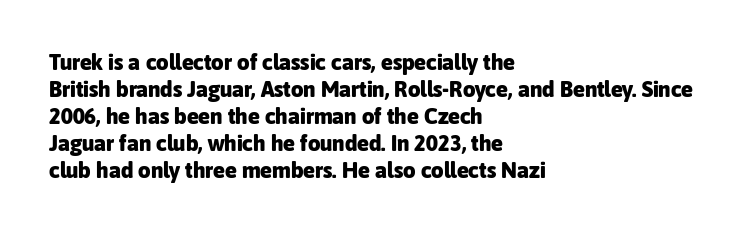
Q: Is the text bold? A: Yes.
Q: Is the text italic (slanted)? A: No, it is upright.
Q: Is the text underlined? A: No.
Q: How is the paragraph aligned? A: Left-aligned.
Q: Is the spacing between letters normal or unusually wide? A: Normal.
